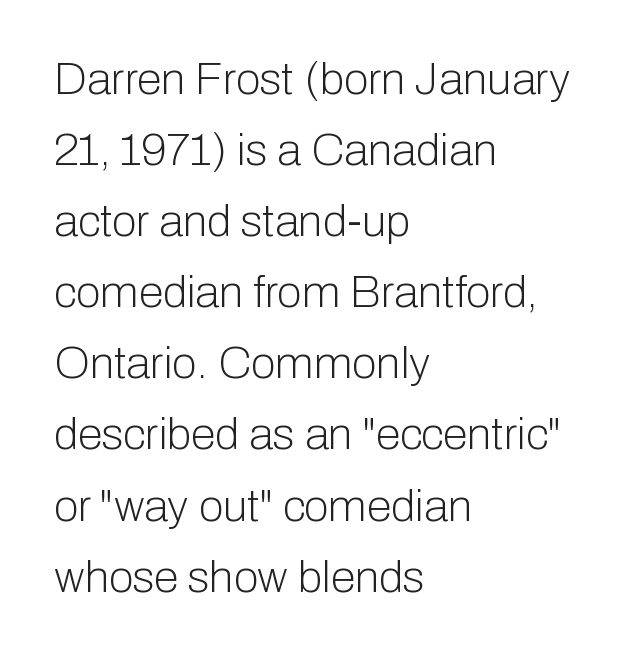
The image shows 45 px light sans-serif type, upright; set left-aligned, normal line spacing (1.58x), normal letter spacing, not underlined; low stroke contrast and a medium x-height.
